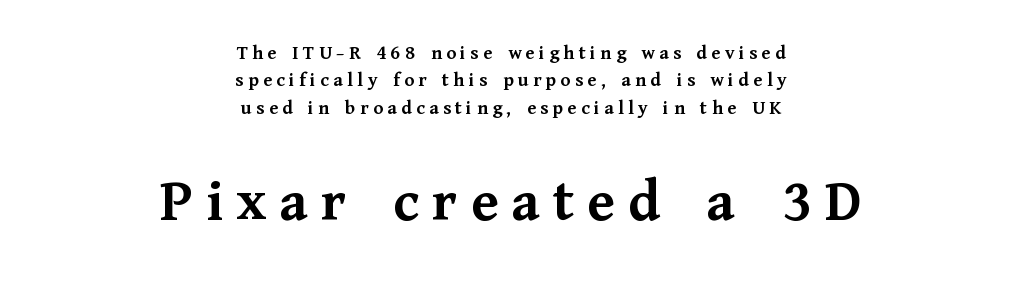
{"serif": "yes", "italic": "no", "bold": "yes", "weight": "semibold", "width": "normal", "stroke_contrast": "medium", "x_height": "medium", "monospaced": "no", "underline": "no", "align": "center", "line_spacing": "normal", "line_spacing_ratio": 1.37, "letter_spacing": "wide", "letter_spacing_em": 0.22, "larger_block": "second", "size_ratio": 3.0, "glyph_px": 60}
